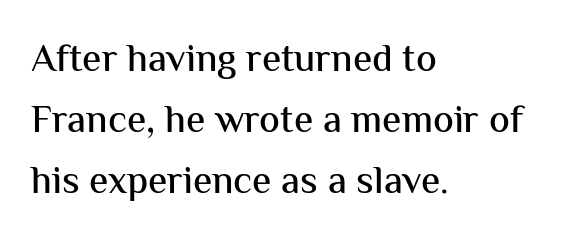
{"serif": "no", "italic": "no", "width": "normal", "stroke_contrast": "medium", "x_height": "medium", "monospaced": "no", "underline": "no", "align": "left", "line_spacing": "normal", "line_spacing_ratio": 1.57, "letter_spacing": "normal", "letter_spacing_em": 0.0, "glyph_px": 39}
